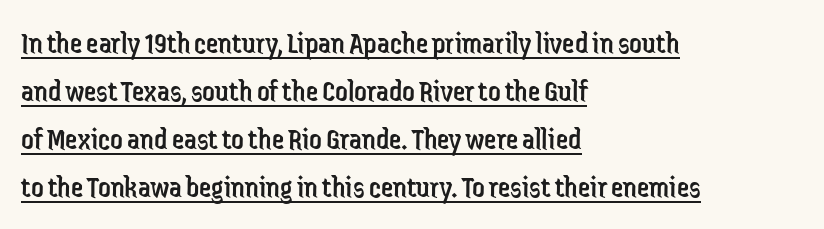
The characters display no serif detailing; their extremities are plain. The letters advance in unequal steps, a hallmark of proportional type. The horizontal fit of the characters is conventional and even. Honestly, the underline is the first thing you notice here.
